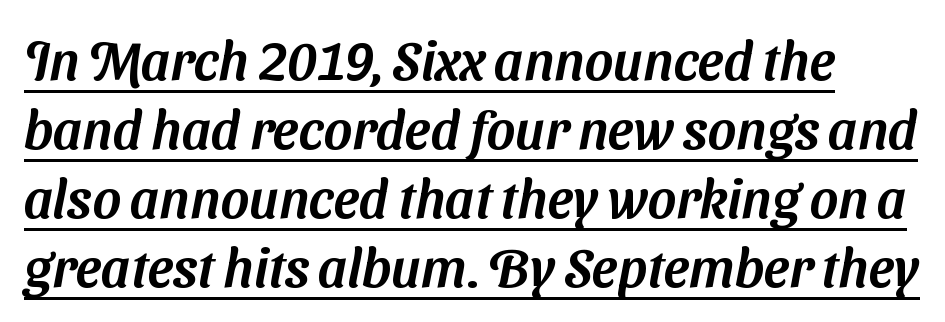
The image shows 54 px sans-serif type; set normal line spacing (1.28x), normal letter spacing, underlined; medium stroke contrast and a medium x-height.
